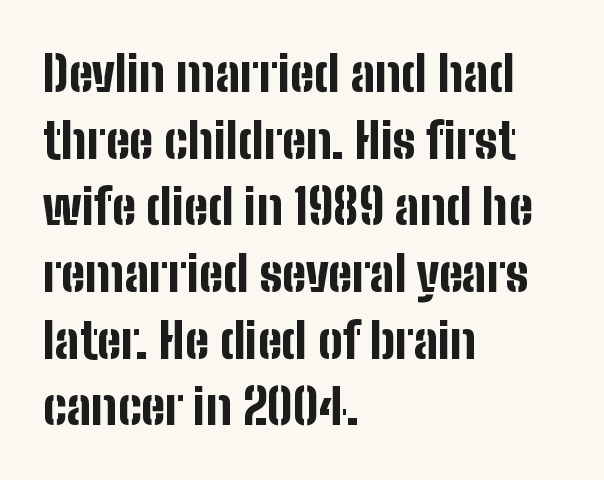
{"serif": "no", "italic": "no", "bold": "yes", "weight": "bold", "width": "condensed", "stroke_contrast": "low", "x_height": "medium", "monospaced": "no", "underline": "no", "align": "left", "line_spacing": "normal", "line_spacing_ratio": 1.36, "letter_spacing": "normal", "letter_spacing_em": 0.0, "glyph_px": 49}
